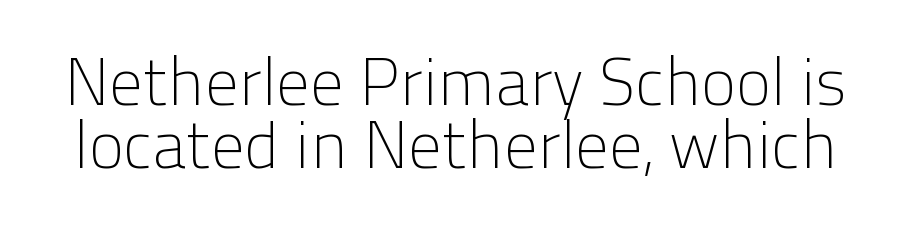
The image shows 66 px light sans-serif type, upright; set tight line spacing (0.96x), normal letter spacing, not underlined; low stroke contrast and a medium x-height.
